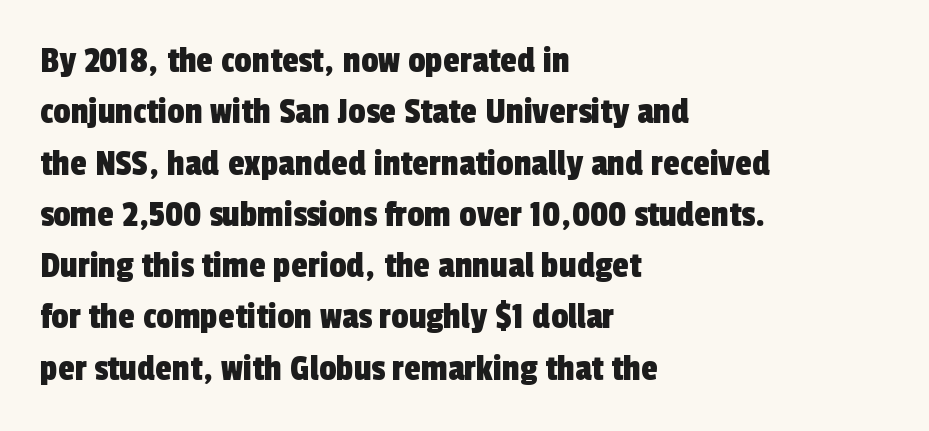
Q: Is the typeface a serif or a sans-serif typeface? A: Sans-serif.
Q: Is the text underlined? A: No.
Q: How is the paragraph aligned? A: Left-aligned.
Q: Is the spacing between letters normal or unusually wide? A: Normal.
Q: Is the spacing between lines tight, normal or loose? A: Normal.
Q: Width (condensed, normal, or wide)? A: Condensed.
Q: x-height? A: Medium.
Q: Monospaced? A: No.
